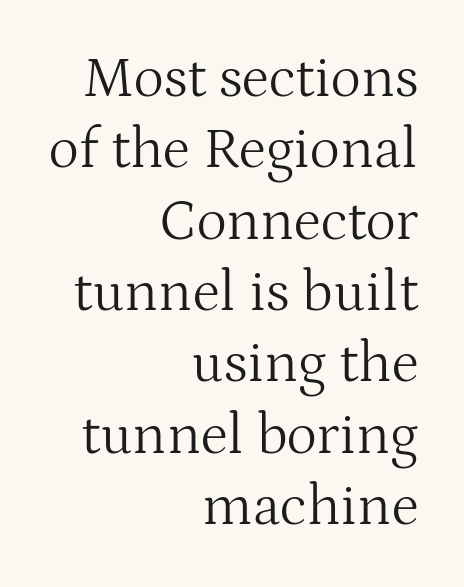
{"serif": "yes", "italic": "no", "bold": "no", "weight": "light", "width": "normal", "stroke_contrast": "medium", "x_height": "medium", "monospaced": "no", "underline": "no", "align": "right", "line_spacing_ratio": 1.23, "letter_spacing": "normal", "letter_spacing_em": 0.0, "glyph_px": 58}
